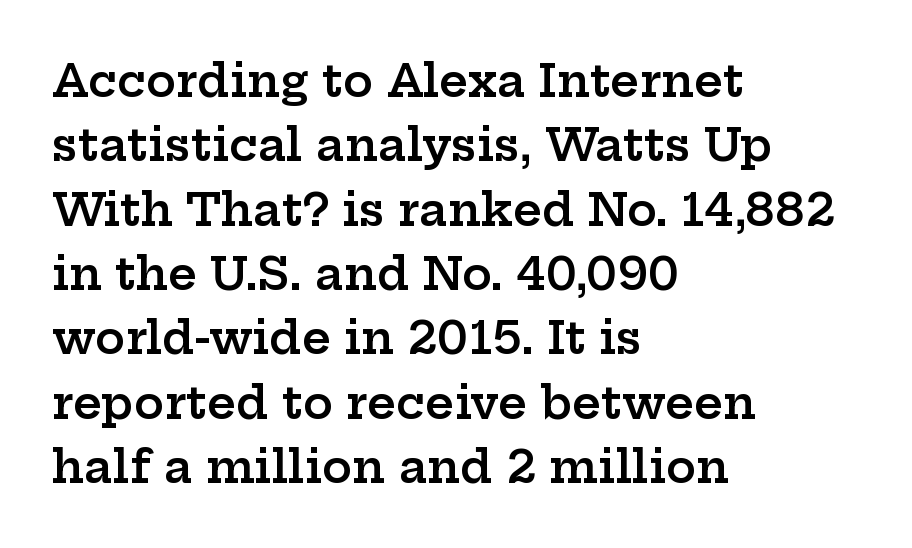
Tracking here is standard; glyphs follow each other at the usual distance. Words float on clear page, feet unadorned. Character widths vary here, with narrow letters taking less room than wide ones. One glance says typical: line gaps are just what's usual.
